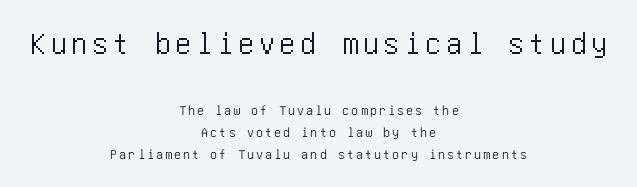
The image shows 32 px condensed sans-serif type, upright; set centered, normal line spacing (1.57x), not underlined; the first (top) block is 2.29x larger; low stroke contrast and a large x-height.
